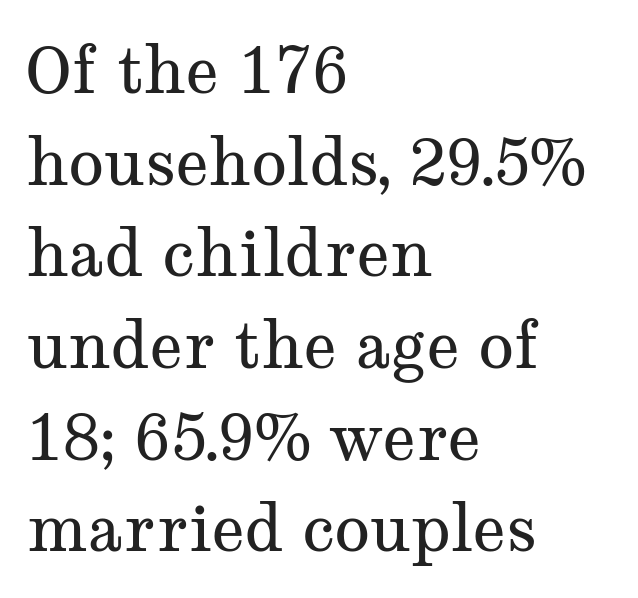
{"serif": "yes", "italic": "no", "bold": "no", "weight": "regular", "width": "wide", "stroke_contrast": "medium", "x_height": "medium", "monospaced": "no", "underline": "no", "align": "left", "line_spacing": "normal", "line_spacing_ratio": 1.41, "letter_spacing": "normal", "letter_spacing_em": 0.0, "glyph_px": 65}
